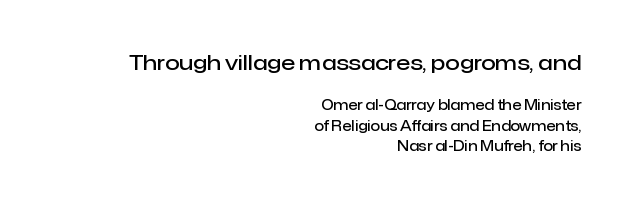
Q: Is the text bold? A: Semi-bold.
Q: Is the text italic (slanted)? A: No, it is upright.
Q: Is the text underlined? A: No.
Q: How is the paragraph aligned? A: Right-aligned.
Q: Is the spacing between letters normal or unusually wide? A: Normal.
Q: Is the spacing between lines tight, normal or loose? A: Normal.
Q: Which block of text is set in a larger size, the first (top) or the second (bottom)? A: The first (top) one.
